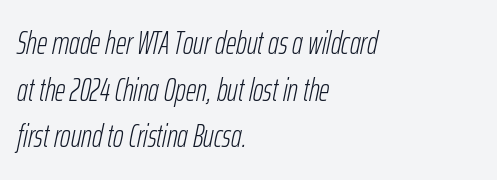
{"italic": "yes", "lean": "right", "slant_degrees": 12, "bold": "no", "weight": "light", "width": "condensed", "stroke_contrast": "low", "x_height": "medium", "monospaced": "no", "underline": "no", "align": "left", "line_spacing": "normal", "line_spacing_ratio": 1.46, "letter_spacing": "normal", "letter_spacing_em": 0.0, "glyph_px": 32}
